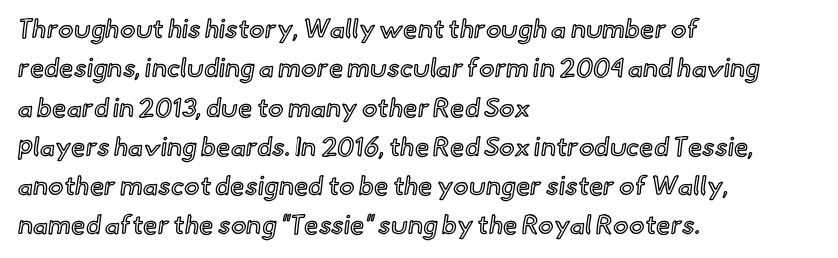
Q: Is the text italic (slanted)? A: Yes.
Q: Is the text underlined? A: No.
Q: How is the paragraph aligned? A: Left-aligned.
Q: Is the spacing between letters normal or unusually wide? A: Normal.
Q: Is the spacing between lines tight, normal or loose? A: Normal.
